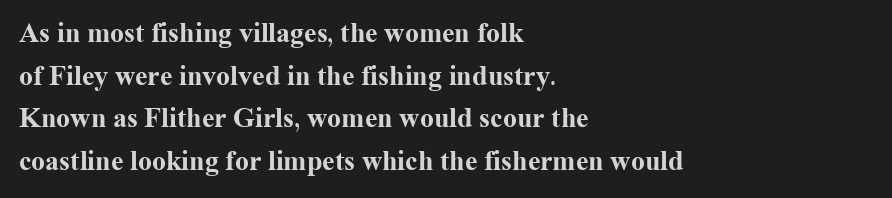
The image shows 28 px bold serif type, upright; set left-aligned, normal line spacing (1.52x), normal letter spacing, not underlined; medium stroke contrast and a medium x-height.
